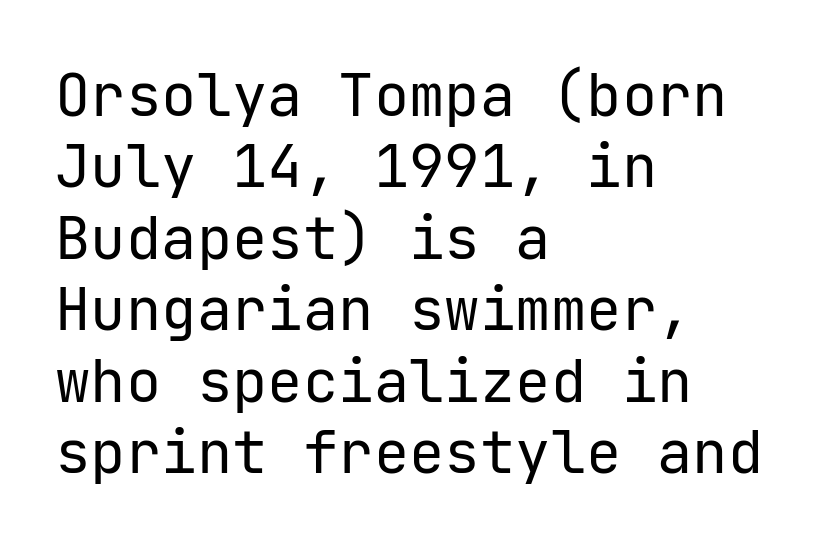
On a weight scale, this lands at 450 or below. Leftover space on each line is placed entirely after the last word. The strip under each line holds only bare page. Nope, no serifs anywhere on these letters. Unlike italic type, these characters show no tilt at all.
